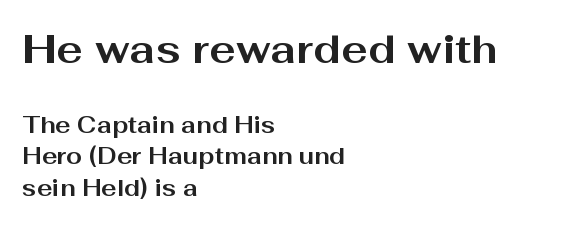
Q: Is the text bold? A: Yes.
Q: Is the text italic (slanted)? A: No, it is upright.
Q: Is the typeface a serif or a sans-serif typeface? A: Sans-serif.
Q: Is the text underlined? A: No.
Q: How is the paragraph aligned? A: Left-aligned.
Q: Is the spacing between letters normal or unusually wide? A: Normal.
Q: Is the spacing between lines tight, normal or loose? A: Normal.
Q: Which block of text is set in a larger size, the first (top) or the second (bottom)? A: The first (top) one.
Q: Width (condensed, normal, or wide)? A: Wide.
Q: Stroke contrast? A: Medium.
Q: x-height? A: Medium.
Q: Monospaced? A: No.
